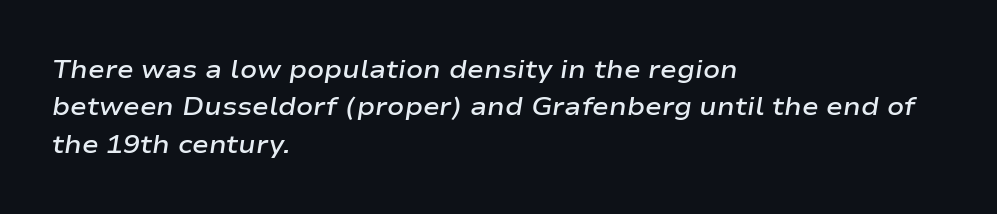
The image shows 25 px text type, italic (leaning right); set left-aligned, normal line spacing (1.5x), normal letter spacing, not underlined.
